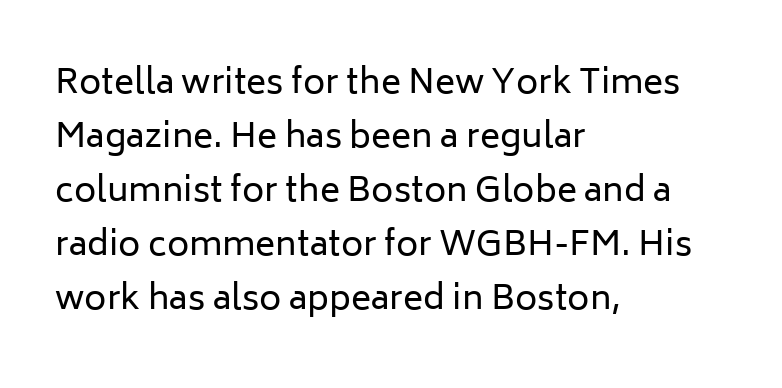
The baseline area is clear. Short and long lines alike share a common starting point at left. Italic? Not at all — the glyphs are vertical. Students, note that the glyphs here touch the page at normal intervals. The passage shown is typed in a proportional face where columns would drift. The characters are drawn with everyday or finer stroke widths.
